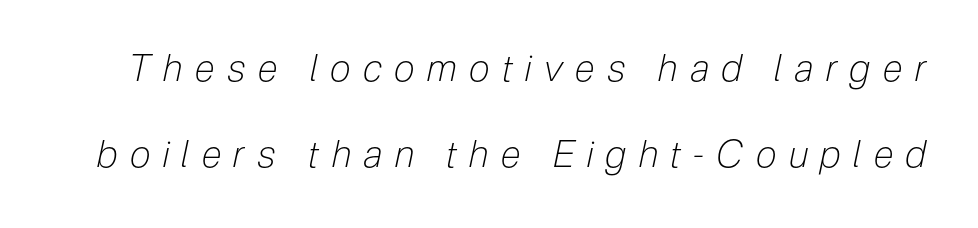
Q: Is the text bold? A: No.
Q: Is the text italic (slanted)? A: Yes, it leans right by about 12 degrees.
Q: Is the text underlined? A: No.
Q: Is the spacing between letters normal or unusually wide? A: Unusually wide.
Q: Is the spacing between lines tight, normal or loose? A: Loose.
Q: Width (condensed, normal, or wide)? A: Condensed.
Q: Stroke contrast? A: Low.
Q: x-height? A: Medium.
Q: Monospaced? A: No.
